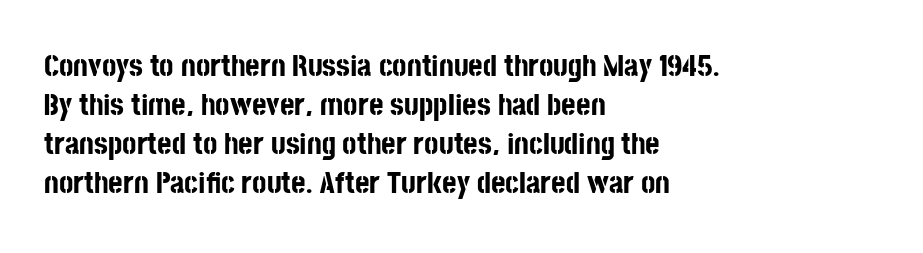
Q: Is the text bold? A: Yes.
Q: Is the text italic (slanted)? A: No, it is upright.
Q: Is the typeface a serif or a sans-serif typeface? A: Sans-serif.
Q: Is the text underlined? A: No.
Q: How is the paragraph aligned? A: Left-aligned.
Q: Is the spacing between letters normal or unusually wide? A: Normal.
Q: Is the spacing between lines tight, normal or loose? A: Normal.
Q: Width (condensed, normal, or wide)? A: Condensed.
Q: Stroke contrast? A: Low.
Q: x-height? A: Large.
Q: Monospaced? A: No.
